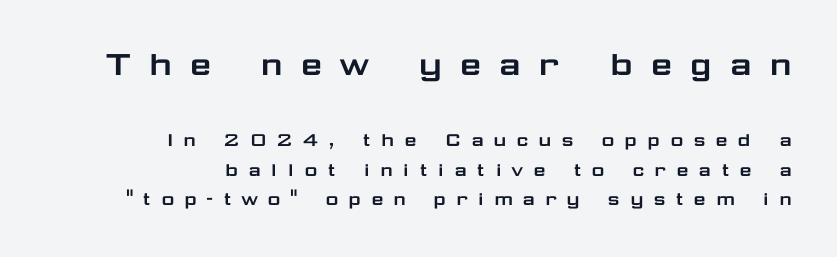
The image shows 39 px wide sans-serif type, upright; set right-aligned, normal line spacing (1.35x), unusually wide letter spacing (+0.42 em), not underlined; the first (top) block is 1.77x larger; low stroke contrast and a medium x-height.
